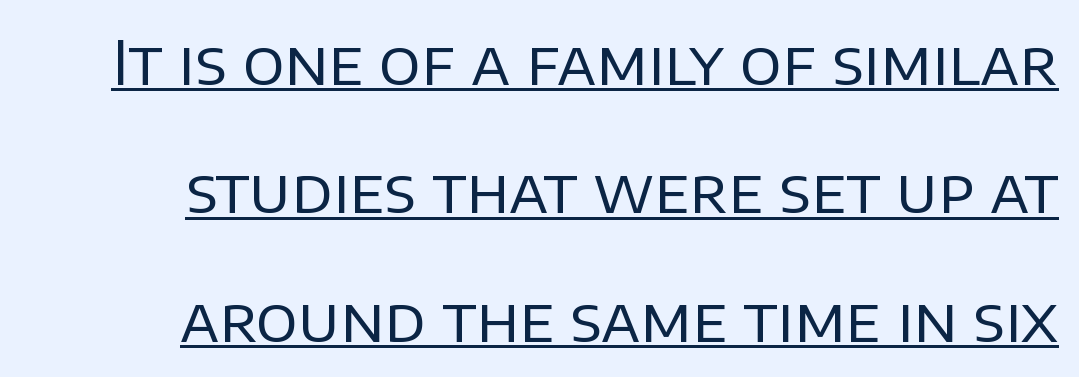
This sample uses an upright cut, with every glyph sitting square on the baseline. Think of a printed novel: that variable character pitch is what you see here. The cut favours lightness, reaching ordinary text weight at its darkest. Is there much room between lines? Yes — plenty of vertical air separates them. The gaps between neighbouring characters are ordinary and unremarkable. The passage shown is typeset with a sans-serif family.
